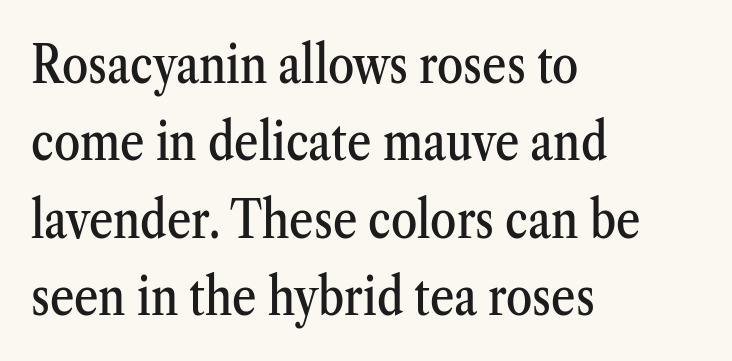
Q: Is the text italic (slanted)? A: No, it is upright.
Q: Is the typeface a serif or a sans-serif typeface? A: Serif.
Q: Is the text underlined? A: No.
Q: How is the paragraph aligned? A: Left-aligned.
Q: Is the spacing between letters normal or unusually wide? A: Normal.
Q: Is the spacing between lines tight, normal or loose? A: Normal.
Q: Width (condensed, normal, or wide)? A: Condensed.
Q: Stroke contrast? A: Medium.
Q: x-height? A: Medium.
Q: Monospaced? A: No.
